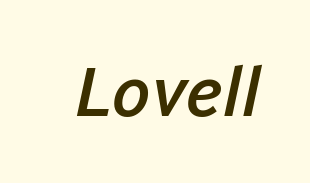
{"italic": "yes", "lean": "right", "slant_degrees": 12, "bold": "semi", "weight": "semibold", "width": "normal", "stroke_contrast": "low", "x_height": "medium", "monospaced": "no", "underline": "no", "letter_spacing": "normal", "letter_spacing_em": 0.0, "glyph_px": 70}
